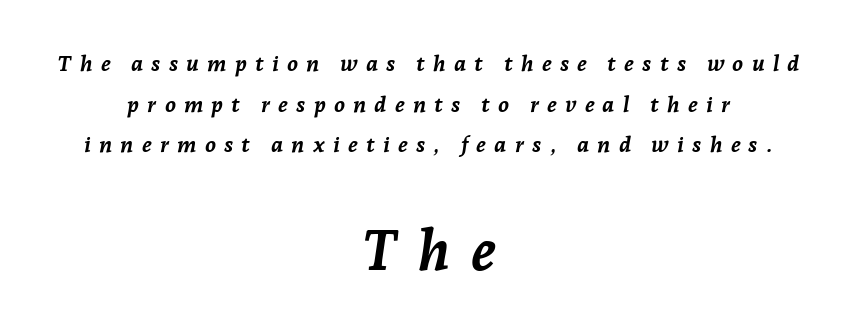
{"italic": "yes", "lean": "right", "slant_degrees": 7, "bold": "yes", "weight": "semibold", "width": "normal", "stroke_contrast": "low", "x_height": "medium", "monospaced": "no", "underline": "no", "align": "center", "line_spacing_ratio": 1.85, "letter_spacing": "wide", "letter_spacing_em": 0.37, "larger_block": "second", "size_ratio": 2.55, "glyph_px": 56}
